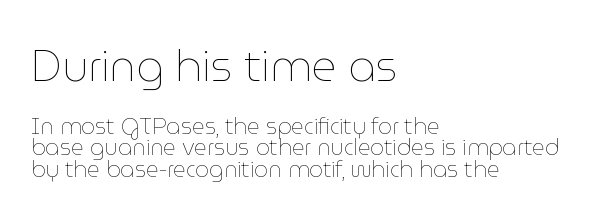
Q: Is the text bold? A: No.
Q: Is the text italic (slanted)? A: No, it is upright.
Q: Is the text underlined? A: No.
Q: How is the paragraph aligned? A: Left-aligned.
Q: Is the spacing between letters normal or unusually wide? A: Normal.
Q: Is the spacing between lines tight, normal or loose? A: Tight.
Q: Which block of text is set in a larger size, the first (top) or the second (bottom)? A: The first (top) one.
Q: Width (condensed, normal, or wide)? A: Normal.
Q: Stroke contrast? A: Low.
Q: x-height? A: Medium.
Q: Monospaced? A: No.
